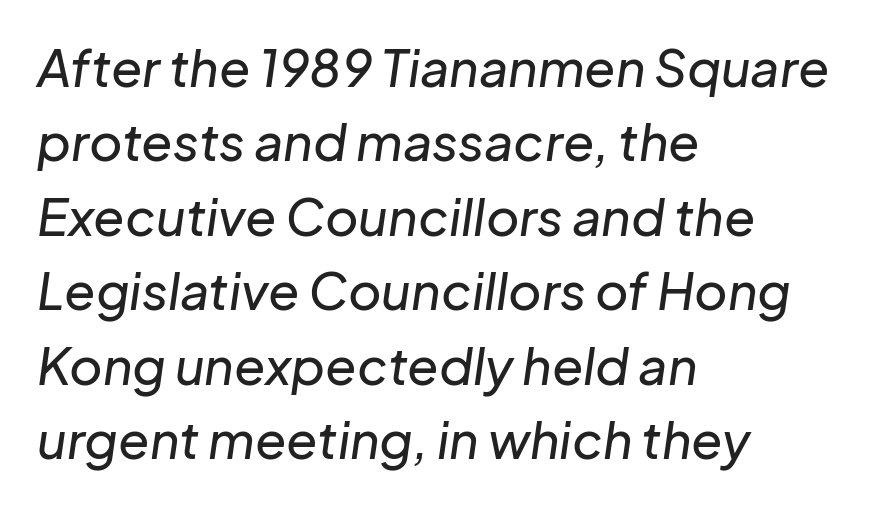
The image shows 51 px text type, italic (leaning right); set left-aligned, normal line spacing (1.46x), normal letter spacing, not underlined; low stroke contrast and a medium x-height.
